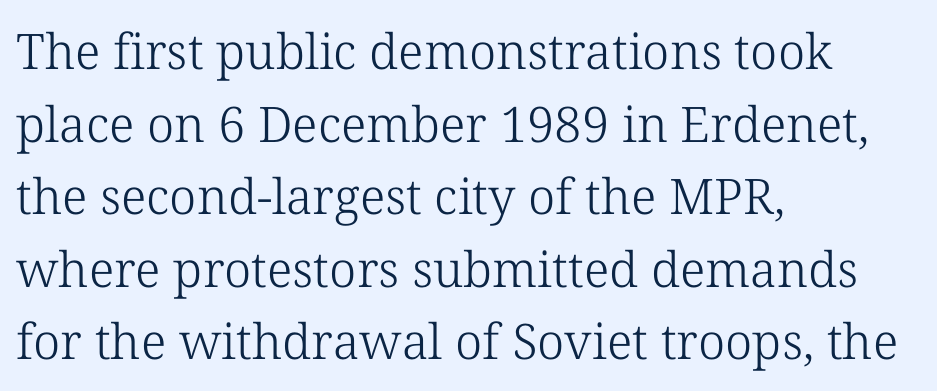
The image shows 49 px light serif type, upright; set left-aligned, normal line spacing (1.48x), normal letter spacing, not underlined; low stroke contrast and a medium x-height.
